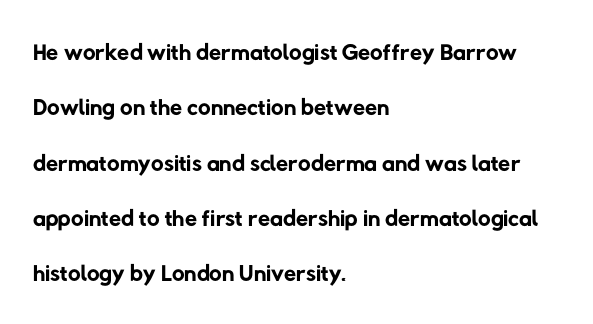
The image shows 35 px regular-weight sans-serif type; set left-aligned, normal line spacing (1.58x), normal letter spacing, not underlined; low stroke contrast and a medium x-height.
